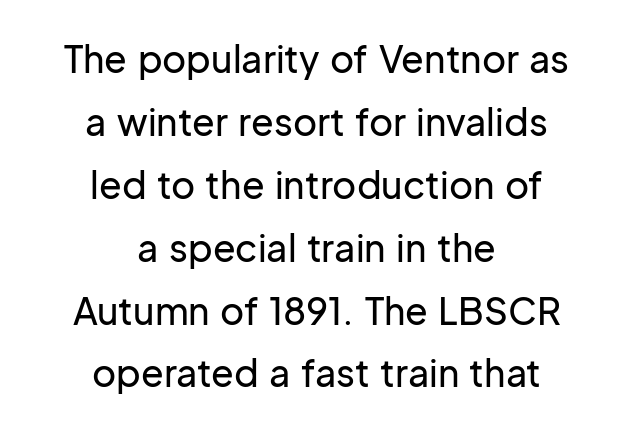
Q: Is the text italic (slanted)? A: No, it is upright.
Q: Is the typeface a serif or a sans-serif typeface? A: Sans-serif.
Q: Is the text underlined? A: No.
Q: How is the paragraph aligned? A: Centered.
Q: Is the spacing between letters normal or unusually wide? A: Normal.
Q: Is the spacing between lines tight, normal or loose? A: Normal.
Q: Width (condensed, normal, or wide)? A: Normal.
Q: Stroke contrast? A: Low.
Q: x-height? A: Medium.
Q: Monospaced? A: No.
